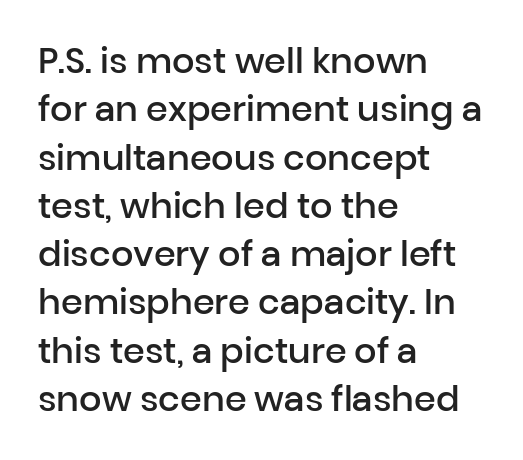
The image shows 35 px semibold sans-serif type, upright; set left-aligned, normal line spacing (1.38x), normal letter spacing, not underlined; low stroke contrast and a medium x-height.
